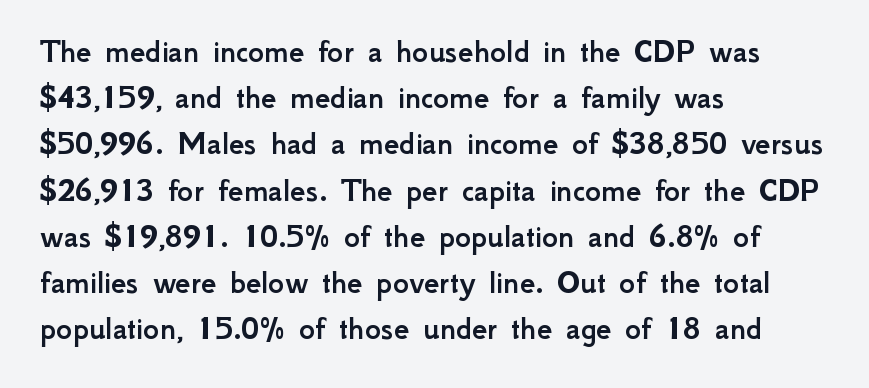
Leftover space on each line is placed entirely after the last word. Line spacing here is normal. Character widths vary here, with narrow letters taking less room than wide ones. Classification — sans serif. Quick note: underline off. A typesetter would mark this as roman, not italic.
